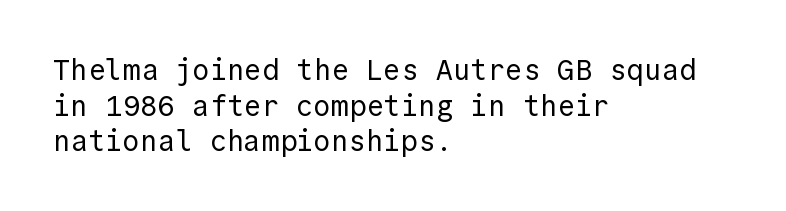
Q: Is the text bold? A: No.
Q: Is the text italic (slanted)? A: No, it is upright.
Q: Is the typeface a serif or a sans-serif typeface? A: Sans-serif.
Q: Is the text underlined? A: No.
Q: How is the paragraph aligned? A: Left-aligned.
Q: Is the spacing between letters normal or unusually wide? A: Normal.
Q: Width (condensed, normal, or wide)? A: Normal.
Q: x-height? A: Medium.
Q: Monospaced? A: Yes.
